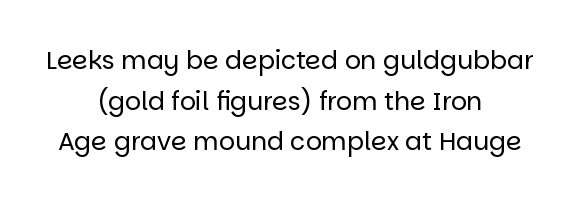
The image shows 25 px text type, upright; set centered, normal line spacing (1.63x), normal letter spacing, not underlined.
